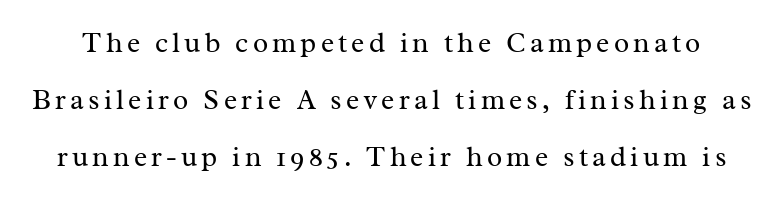
{"serif": "yes", "italic": "no", "bold": "no", "weight": "regular", "width": "normal", "stroke_contrast": "medium", "x_height": "medium", "monospaced": "no", "underline": "no", "line_spacing": "loose", "line_spacing_ratio": 2.04, "glyph_px": 28}
